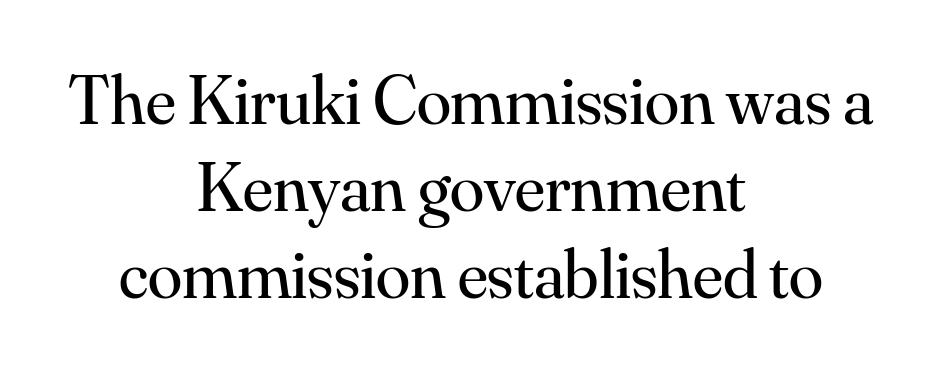
{"serif": "yes", "italic": "no", "bold": "no", "weight": "regular", "width": "normal", "stroke_contrast": "medium", "x_height": "small", "monospaced": "no", "underline": "no", "align": "center", "line_spacing_ratio": 1.24, "letter_spacing": "normal", "letter_spacing_em": 0.0, "glyph_px": 70}
